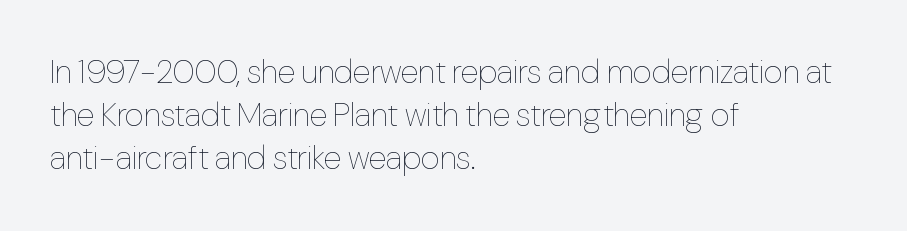
The image shows 33 px thin, condensed type, upright; set left-aligned, normal line spacing (1.31x), normal letter spacing, not underlined; low stroke contrast and a medium x-height.
